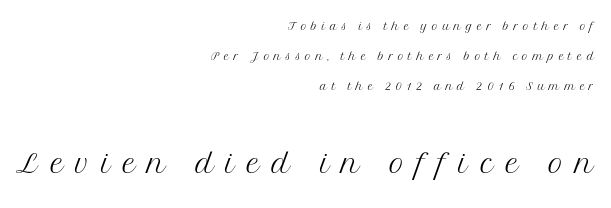
Q: Is the text bold? A: No.
Q: Is the text italic (slanted)? A: Yes.
Q: Is the typeface a serif or a sans-serif typeface? A: Serif.
Q: Is the text underlined? A: No.
Q: How is the paragraph aligned? A: Right-aligned.
Q: Is the spacing between letters normal or unusually wide? A: Unusually wide.
Q: Which block of text is set in a larger size, the first (top) or the second (bottom)? A: The second (bottom) one.
Q: Width (condensed, normal, or wide)? A: Normal.
Q: Stroke contrast? A: Medium.
Q: x-height? A: Medium.
Q: Monospaced? A: No.
